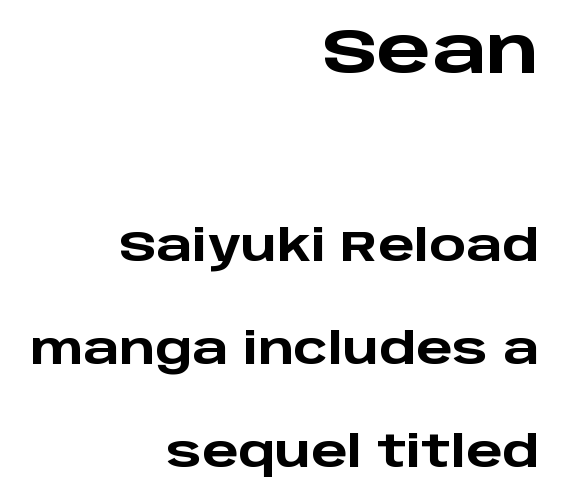
Q: Is the text bold? A: Yes.
Q: Is the text italic (slanted)? A: No, it is upright.
Q: Is the typeface a serif or a sans-serif typeface? A: Sans-serif.
Q: Is the text underlined? A: No.
Q: How is the paragraph aligned? A: Right-aligned.
Q: Is the spacing between letters normal or unusually wide? A: Normal.
Q: Is the spacing between lines tight, normal or loose? A: Loose.
Q: Which block of text is set in a larger size, the first (top) or the second (bottom)? A: The first (top) one.
Q: Width (condensed, normal, or wide)? A: Wide.
Q: Stroke contrast? A: Low.
Q: x-height? A: Large.
Q: Monospaced? A: No.
